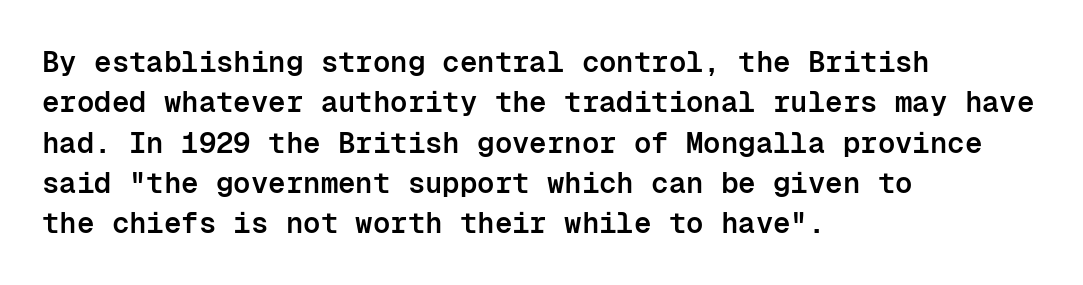
{"serif": "no", "italic": "no", "bold": "semi", "weight": "semibold", "width": "normal", "stroke_contrast": "low", "x_height": "medium", "monospaced": "yes", "underline": "no", "align": "left", "line_spacing": "normal", "line_spacing_ratio": 1.39, "letter_spacing": "normal", "letter_spacing_em": 0.0, "glyph_px": 29}
